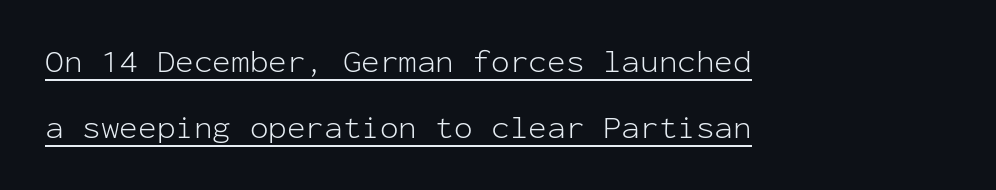
Does the lettering tilt? It doesn't — this is upright. Look at the tracking — it's just the regular setting, nothing added. The typeface chosen for these lines omits serifs. Every row of glyphs begins at an identical x-position on the left.
